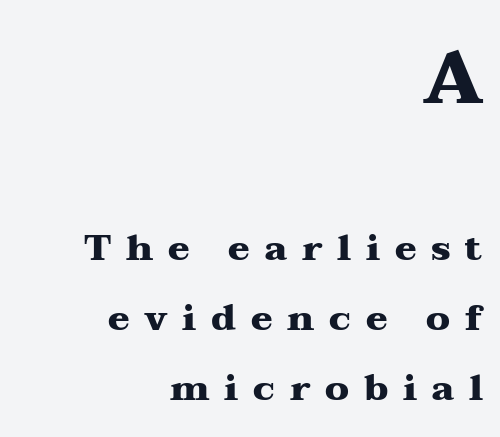
The image shows 73 px heavy, wide serif type, upright; set right-aligned, loose line spacing (1.94x), unusually wide letter spacing (+0.41 em), not underlined; the first (top) block is 2.03x larger; medium stroke contrast and a medium x-height.
